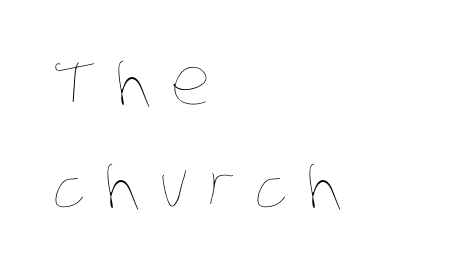
{"bold": "no", "weight": "thin", "width": "condensed", "stroke_contrast": "low", "x_height": "large", "monospaced": "no", "underline": "no", "align": "left", "line_spacing": "normal", "line_spacing_ratio": 1.64, "letter_spacing": "wide", "letter_spacing_em": 0.29, "glyph_px": 63}
